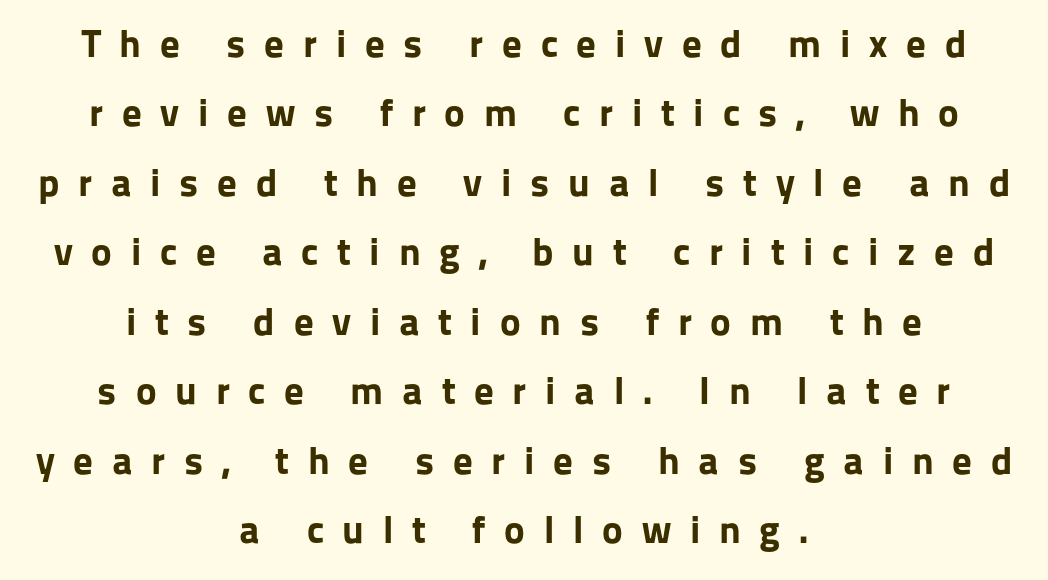
Q: Is the text bold? A: Yes.
Q: Is the text italic (slanted)? A: No, it is upright.
Q: Is the typeface a serif or a sans-serif typeface? A: Sans-serif.
Q: Is the text underlined? A: No.
Q: How is the paragraph aligned? A: Centered.
Q: Is the spacing between letters normal or unusually wide? A: Unusually wide.
Q: Width (condensed, normal, or wide)? A: Normal.
Q: Stroke contrast? A: Low.
Q: x-height? A: Medium.
Q: Monospaced? A: No.
